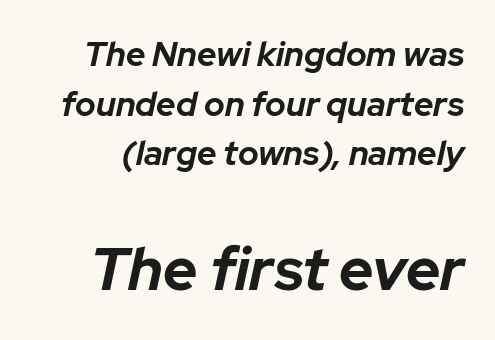
The image shows 60 px bold type, italic (leaning right); set normal line spacing (1.46x), normal letter spacing, not underlined; the second (bottom) block is 1.76x larger; low stroke contrast and a medium x-height.
